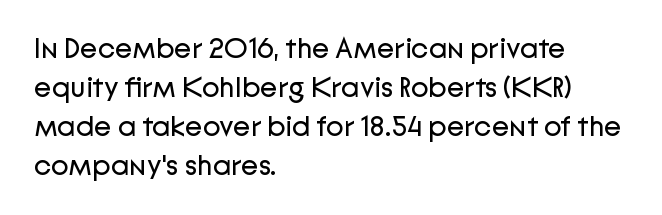
Q: Is the text bold? A: No.
Q: Is the text italic (slanted)? A: No, it is upright.
Q: Is the typeface a serif or a sans-serif typeface? A: Sans-serif.
Q: Is the text underlined? A: No.
Q: How is the paragraph aligned? A: Left-aligned.
Q: Is the spacing between letters normal or unusually wide? A: Normal.
Q: Is the spacing between lines tight, normal or loose? A: Normal.
Q: Width (condensed, normal, or wide)? A: Normal.
Q: Stroke contrast? A: Low.
Q: x-height? A: Medium.
Q: Monospaced? A: No.
